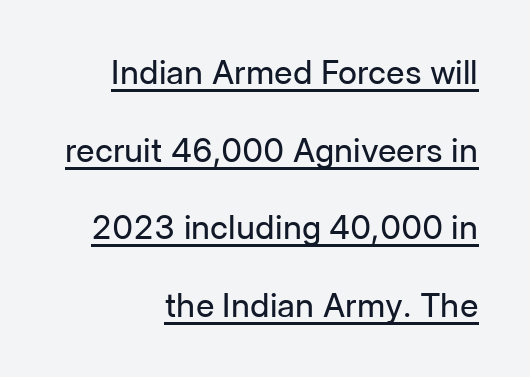
{"serif": "no", "italic": "no", "bold": "no", "weight": "regular", "width": "normal", "stroke_contrast": "low", "x_height": "medium", "monospaced": "no", "underline": "yes", "align": "right", "line_spacing": "loose", "line_spacing_ratio": 2.35, "letter_spacing": "normal", "letter_spacing_em": 0.0, "glyph_px": 33}
